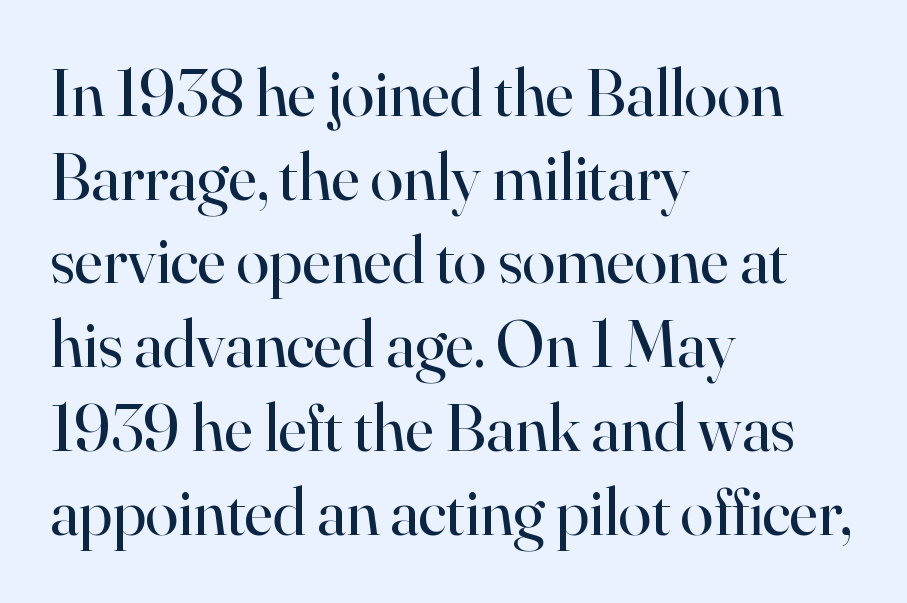
{"serif": "yes", "italic": "no", "bold": "no", "weight": "regular", "width": "normal", "stroke_contrast": "high", "x_height": "small", "monospaced": "no", "underline": "no", "align": "left", "line_spacing": "normal", "line_spacing_ratio": 1.25, "letter_spacing": "normal", "letter_spacing_em": 0.0, "glyph_px": 67}
